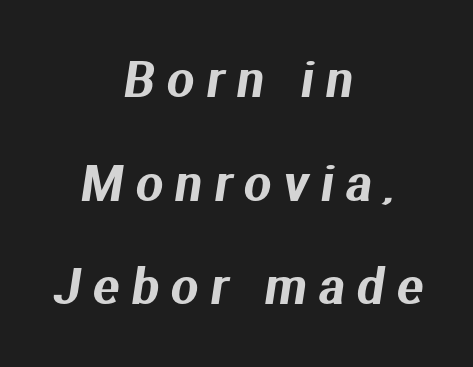
{"serif": "no", "width": "normal", "stroke_contrast": "medium", "x_height": "medium", "monospaced": "no", "underline": "no", "align": "center", "line_spacing": "loose", "line_spacing_ratio": 2.16, "letter_spacing": "wide", "letter_spacing_em": 0.26, "glyph_px": 48}
